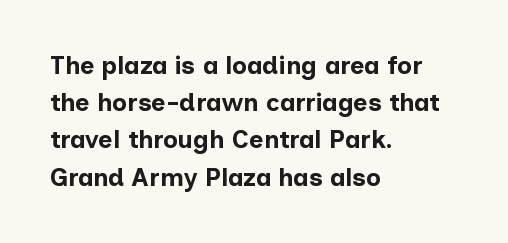
Italic: no, the glyphs are upright roman. Weight: bold. A typesetter would call this zero additional tracking. Does the copy run flush right? No — it runs flush left. In terms of leading, this rendering sits right in the middle. Quick note: underline off.
